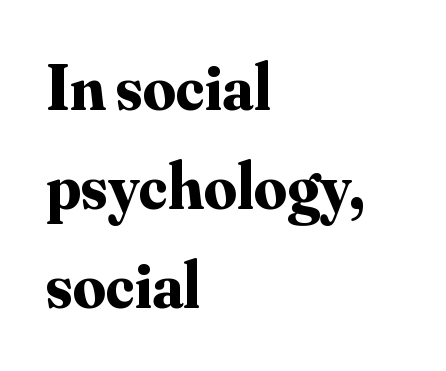
The image shows 65 px bold serif type, upright; set left-aligned, normal line spacing (1.52x), normal letter spacing, not underlined; medium stroke contrast and a small x-height.
